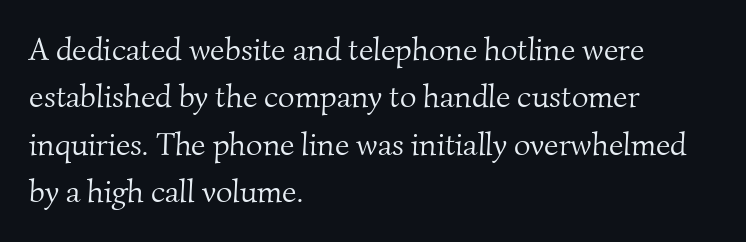
Q: Is the text bold? A: No.
Q: Is the typeface a serif or a sans-serif typeface? A: Serif.
Q: Is the text underlined? A: No.
Q: How is the paragraph aligned? A: Left-aligned.
Q: Is the spacing between letters normal or unusually wide? A: Normal.
Q: Is the spacing between lines tight, normal or loose? A: Normal.
Q: Width (condensed, normal, or wide)? A: Normal.
Q: Stroke contrast? A: Medium.
Q: x-height? A: Small.
Q: Monospaced? A: No.
